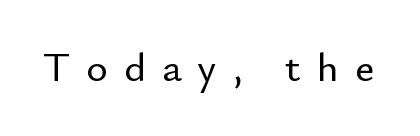
Q: Is the text italic (slanted)? A: No, it is upright.
Q: Is the typeface a serif or a sans-serif typeface? A: Sans-serif.
Q: Is the text underlined? A: No.
Q: Is the spacing between letters normal or unusually wide? A: Unusually wide.
Q: Width (condensed, normal, or wide)? A: Normal.
Q: Stroke contrast? A: Low.
Q: x-height? A: Small.
Q: Monospaced? A: No.
